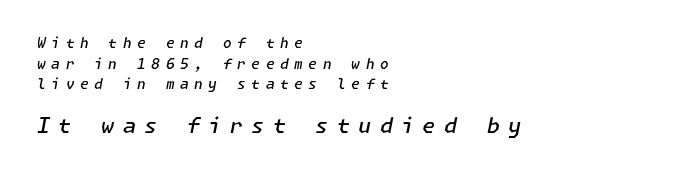
The image shows 21 px text type, italic (leaning right); set left-aligned, normal line spacing (1.48x), unusually wide letter spacing (+0.4 em), not underlined; the second (bottom) block is 1.5x larger.
